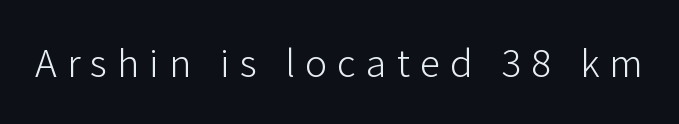
Q: Is the text bold? A: No.
Q: Is the text italic (slanted)? A: No, it is upright.
Q: Is the typeface a serif or a sans-serif typeface? A: Sans-serif.
Q: Is the text underlined? A: No.
Q: Is the spacing between letters normal or unusually wide? A: Unusually wide.
Q: Width (condensed, normal, or wide)? A: Normal.
Q: Stroke contrast? A: Low.
Q: x-height? A: Medium.
Q: Monospaced? A: No.
